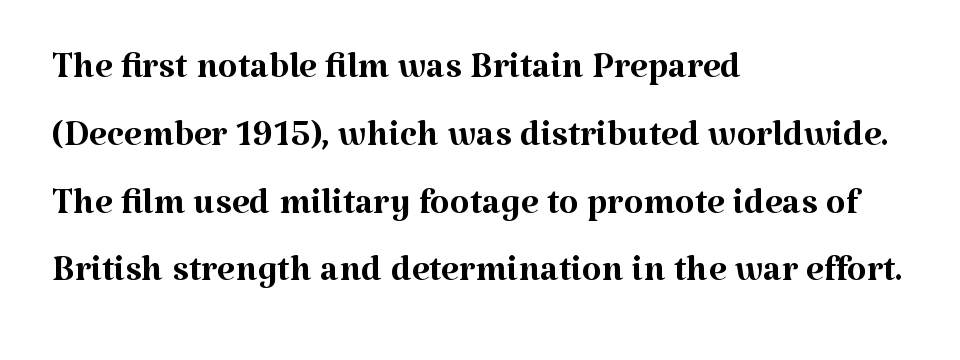
{"serif": "yes", "italic": "no", "bold": "no", "weight": "regular", "width": "normal", "stroke_contrast": "medium", "x_height": "medium", "monospaced": "no", "underline": "no", "align": "left", "line_spacing": "normal", "line_spacing_ratio": 1.33, "letter_spacing": "normal", "letter_spacing_em": 0.0, "glyph_px": 51}
